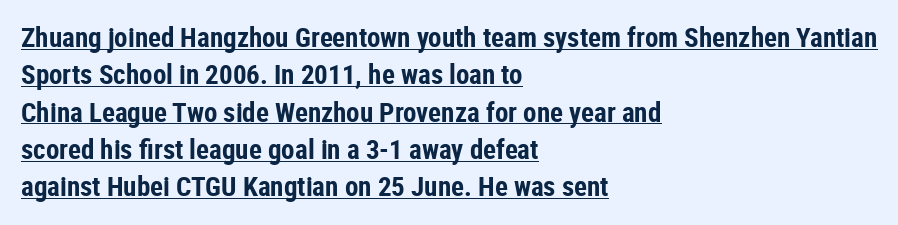
Q: Is the text bold? A: Yes.
Q: Is the text italic (slanted)? A: No, it is upright.
Q: Is the text underlined? A: Yes.
Q: How is the paragraph aligned? A: Left-aligned.
Q: Is the spacing between letters normal or unusually wide? A: Normal.
Q: Is the spacing between lines tight, normal or loose? A: Normal.
